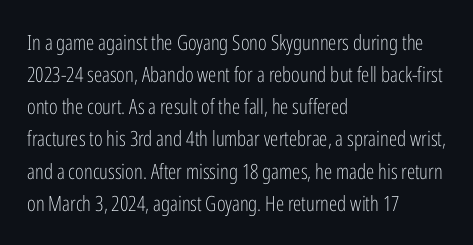
{"italic": "no", "bold": "no", "underline": "no", "align": "left", "line_spacing": "normal", "line_spacing_ratio": 1.53, "letter_spacing": "normal", "letter_spacing_em": 0.0, "glyph_px": 21}
